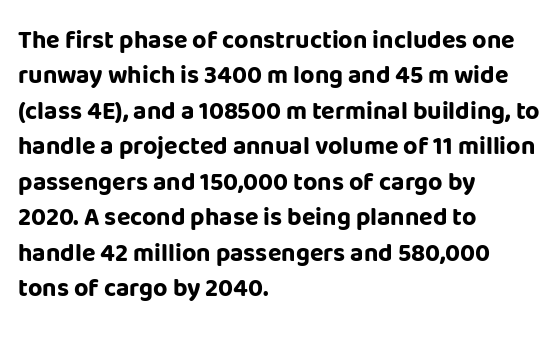
{"italic": "no", "bold": "yes", "underline": "no", "align": "left", "line_spacing": "normal", "line_spacing_ratio": 1.42, "letter_spacing": "normal", "letter_spacing_em": 0.0, "glyph_px": 25}
